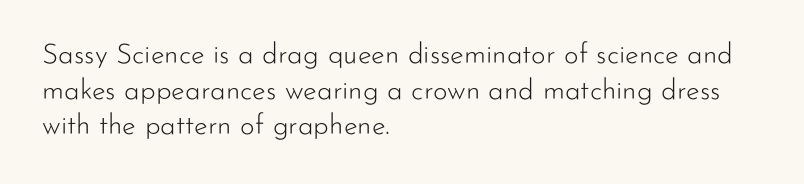
The image shows 28 px light sans-serif type, upright; set left-aligned, normal line spacing (1.27x), normal letter spacing, not underlined; low stroke contrast and a small x-height.
